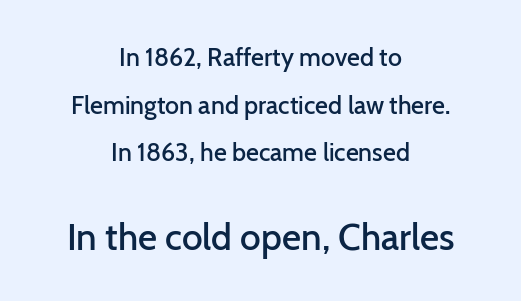
The image shows 37 px semibold sans-serif type, upright; set centered, loose line spacing (1.91x), normal letter spacing, not underlined; the second (bottom) block is 1.48x larger; low stroke contrast and a medium x-height.
